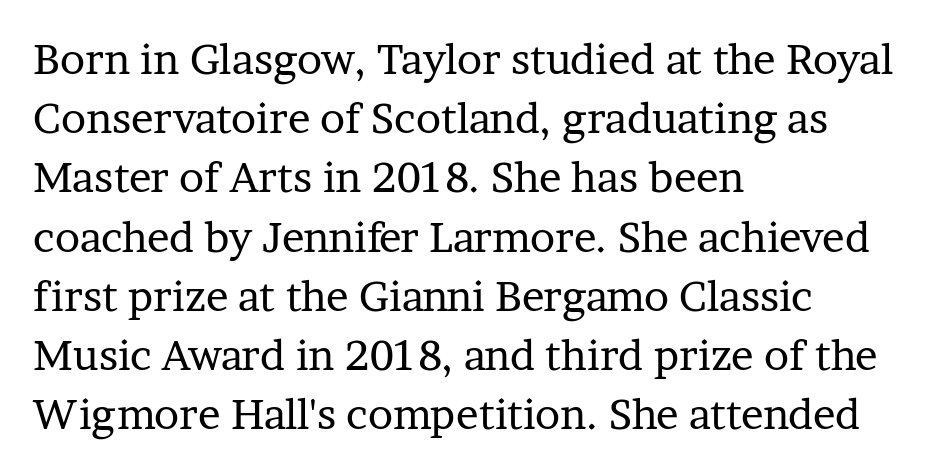
{"serif": "yes", "italic": "no", "bold": "no", "weight": "regular", "width": "normal", "stroke_contrast": "low", "x_height": "medium", "monospaced": "no", "underline": "no", "align": "left", "line_spacing": "normal", "line_spacing_ratio": 1.41, "letter_spacing": "normal", "letter_spacing_em": 0.0, "glyph_px": 42}
